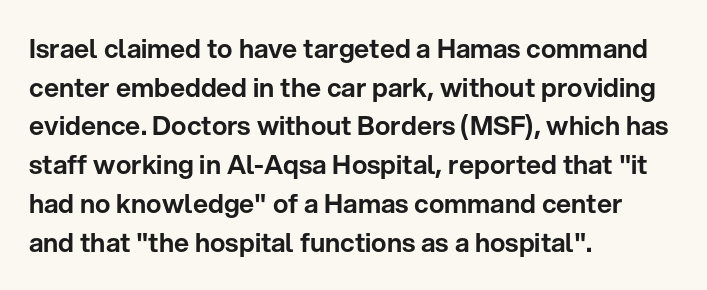
{"italic": "no", "underline": "no", "align": "left", "line_spacing": "normal", "line_spacing_ratio": 1.49, "letter_spacing": "normal", "letter_spacing_em": 0.0, "glyph_px": 26}
